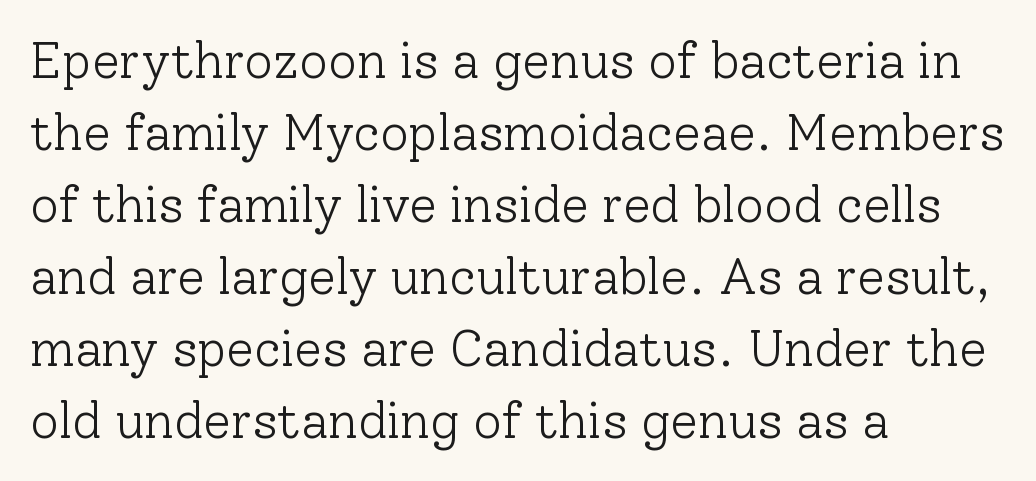
Unbolded letterforms with no extra heft. The vertical gap from one line to the next is medium. The paragraph has a hard left edge and a soft right edge. Do the characters align in a grid? No, the font is proportional.
